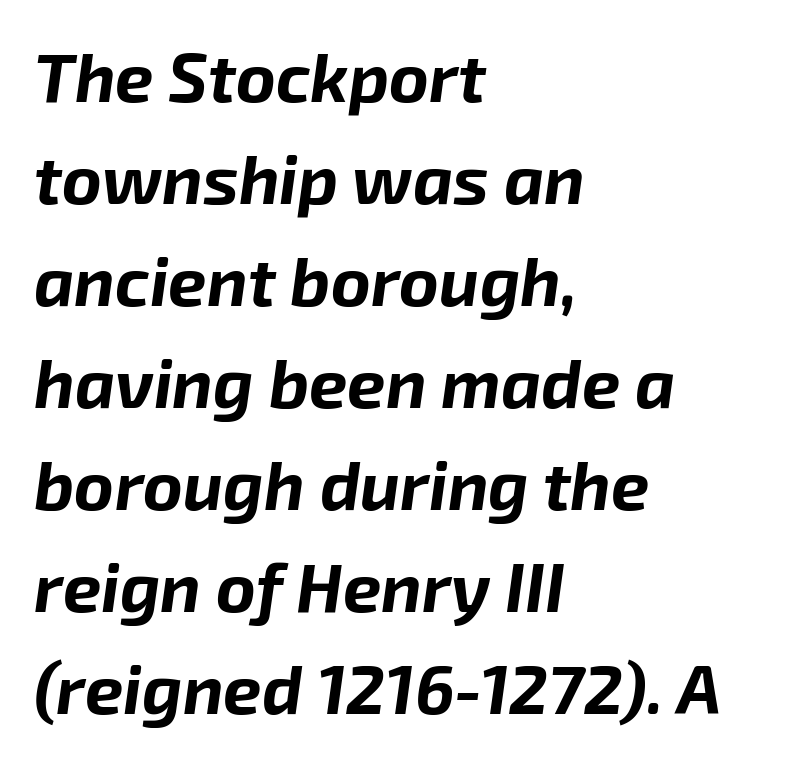
The image shows 68 px bold type, italic (leaning right); set left-aligned, normal line spacing (1.5x), normal letter spacing, not underlined; low stroke contrast and a medium x-height.
